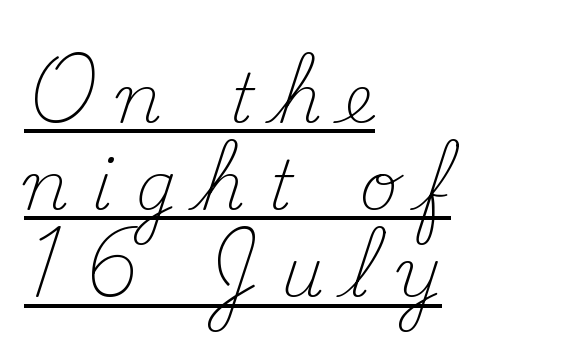
Compared with undecorated copy, this sample adds a rule below the words. The block of text has a typical density, with ordinary space between rows. Students, note that the glyphs here are deliberately spaced far apart. Is the block centered? No — it sits flush against the left margin. The weight would be labelled regular, book, light, or lighter still.
